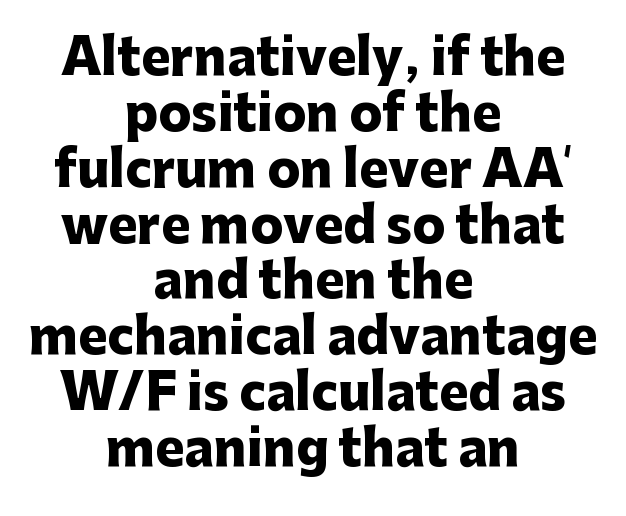
Q: Is the text bold? A: Yes.
Q: Is the text italic (slanted)? A: No, it is upright.
Q: Is the typeface a serif or a sans-serif typeface? A: Sans-serif.
Q: Is the text underlined? A: No.
Q: How is the paragraph aligned? A: Centered.
Q: Is the spacing between letters normal or unusually wide? A: Normal.
Q: Is the spacing between lines tight, normal or loose? A: Tight.
Q: Width (condensed, normal, or wide)? A: Normal.
Q: Stroke contrast? A: Low.
Q: x-height? A: Medium.
Q: Monospaced? A: No.
